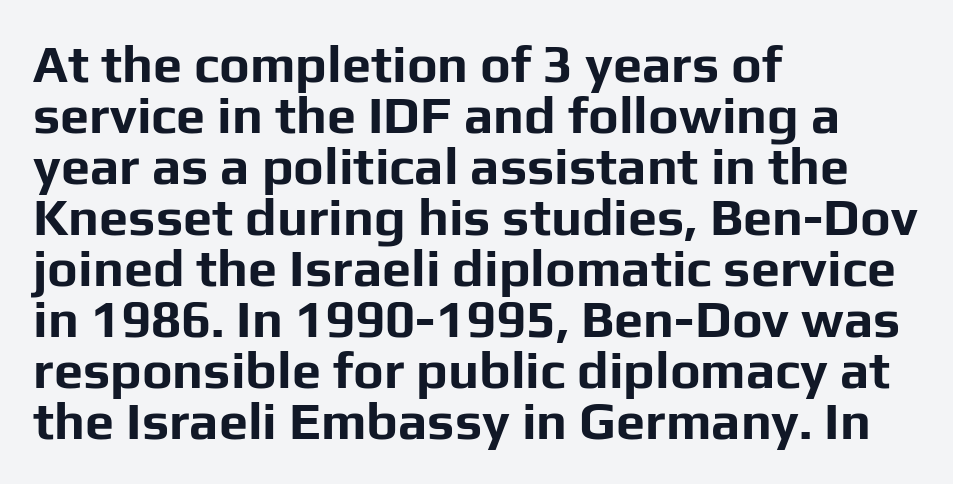
Descender tails drop into unmarked territory. Leading: reduced. The paragraph shown leans on its left margin. A dark, heavy texture on the line: the type is bold. This is the regular roman posture of the typeface. Is this a fixed-width face? No — the glyphs have proportional, varying widths.
